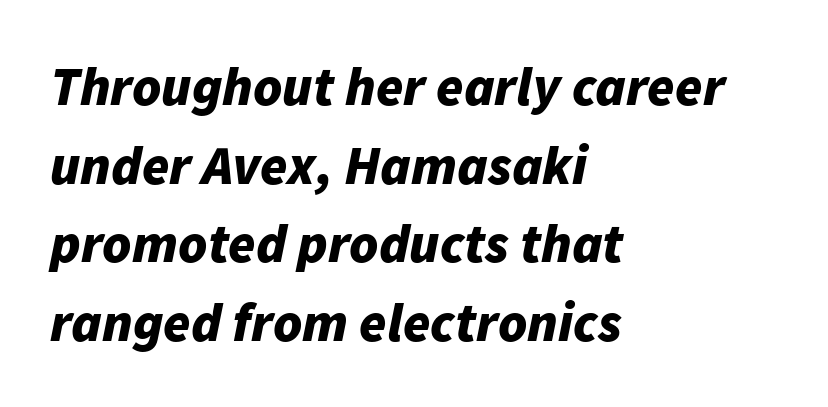
Lines of text with bare space underneath. This is oblique type, the kind used for emphasis or titles. A classic flush-left, rag-right setting is used for this passage. Vertical spacing — default. What weight is shown? A full bold with thick strokes. You could not count columns in this text — the font is proportionally spaced.
